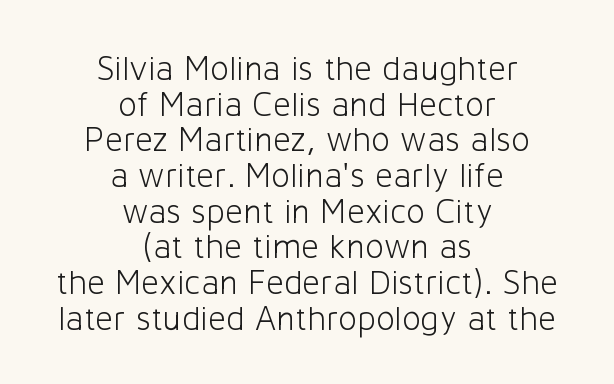
{"serif": "no", "italic": "no", "bold": "no", "weight": "light", "width": "normal", "stroke_contrast": "low", "x_height": "medium", "monospaced": "no", "underline": "no", "align": "center", "line_spacing": "tight", "line_spacing_ratio": 1.02, "letter_spacing": "normal", "letter_spacing_em": 0.0, "glyph_px": 35}
